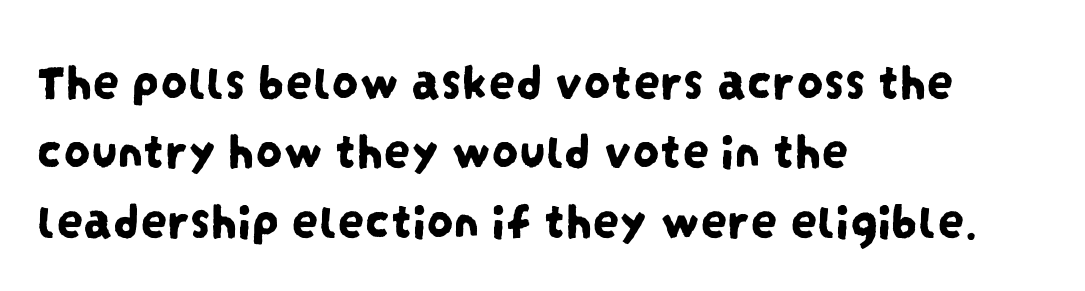
Q: Is the typeface a serif or a sans-serif typeface? A: Sans-serif.
Q: Is the text underlined? A: No.
Q: How is the paragraph aligned? A: Left-aligned.
Q: Is the spacing between letters normal or unusually wide? A: Normal.
Q: Is the spacing between lines tight, normal or loose? A: Normal.
Q: Width (condensed, normal, or wide)? A: Condensed.
Q: Stroke contrast? A: Low.
Q: x-height? A: Large.
Q: Monospaced? A: No.
